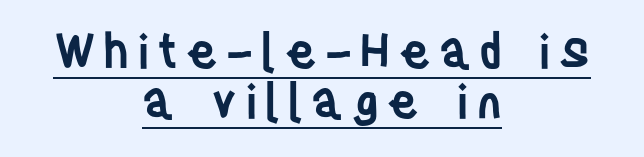
Q: Is the text bold? A: Semi-bold.
Q: Is the text italic (slanted)? A: No, it is upright.
Q: Is the typeface a serif or a sans-serif typeface? A: Sans-serif.
Q: Is the text underlined? A: Yes.
Q: How is the paragraph aligned? A: Centered.
Q: Is the spacing between lines tight, normal or loose? A: Tight.
Q: Width (condensed, normal, or wide)? A: Condensed.
Q: Stroke contrast? A: Low.
Q: x-height? A: Large.
Q: Monospaced? A: No.
